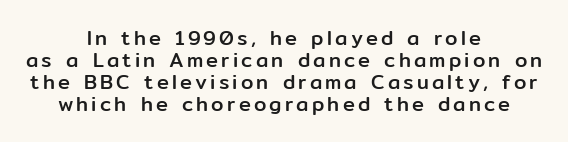
Leading is clearly below the norm, producing a dense column. The space beneath each line is pristine and unruled. The setting favours the middle, as headings and verse often do. Ordinary non-slanted type is in use.
